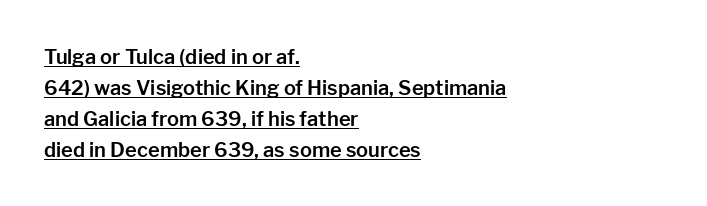
You can tell it's not italic because the verticals are truly vertical. Rows of type keep a routine distance in the vertical direction. The words here are underlined. This rendering uses left alignment, leaving the right contour irregular.
